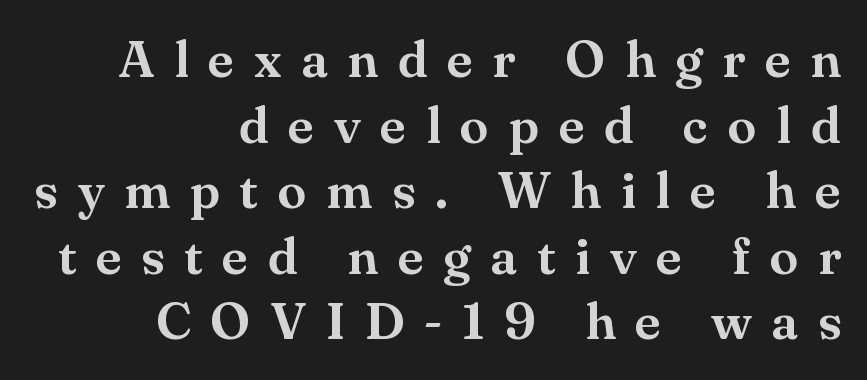
Q: Is the text italic (slanted)? A: No, it is upright.
Q: Is the typeface a serif or a sans-serif typeface? A: Serif.
Q: Is the text underlined? A: No.
Q: How is the paragraph aligned? A: Right-aligned.
Q: Is the spacing between letters normal or unusually wide? A: Unusually wide.
Q: Is the spacing between lines tight, normal or loose? A: Normal.
Q: Width (condensed, normal, or wide)? A: Normal.
Q: Stroke contrast? A: Medium.
Q: x-height? A: Small.
Q: Monospaced? A: No.
